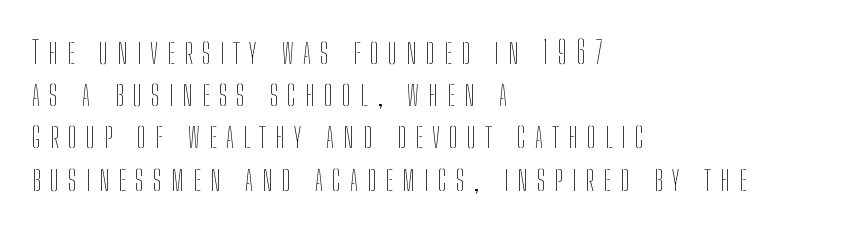
Q: Is the text bold? A: No.
Q: Is the text italic (slanted)? A: No, it is upright.
Q: Is the text underlined? A: No.
Q: How is the paragraph aligned? A: Left-aligned.
Q: Is the spacing between letters normal or unusually wide? A: Unusually wide.
Q: Is the spacing between lines tight, normal or loose? A: Normal.
Q: Width (condensed, normal, or wide)? A: Condensed.
Q: Stroke contrast? A: Low.
Q: x-height? A: Medium.
Q: Monospaced? A: No.
